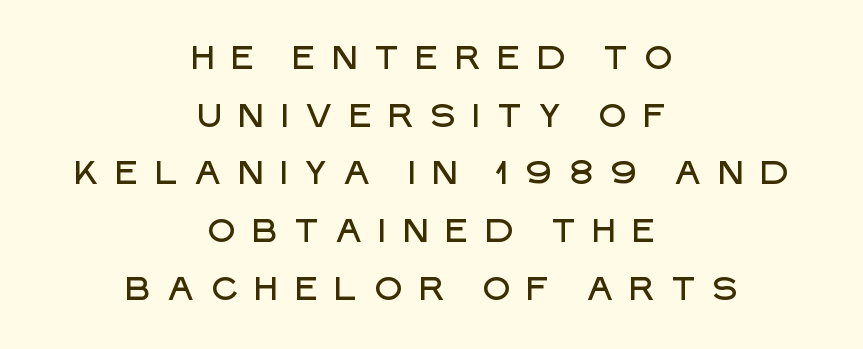
The passage is arranged like a title page — every line centered. Here the glyphs are tracked loosely, breaking word shapes into spaced letters. The characters display no serif detailing; their extremities are plain. Is this a fixed-width face? No — the glyphs have proportional, varying widths. The type sits square on the baseline with zero lean. The area under the type is left untouched.
